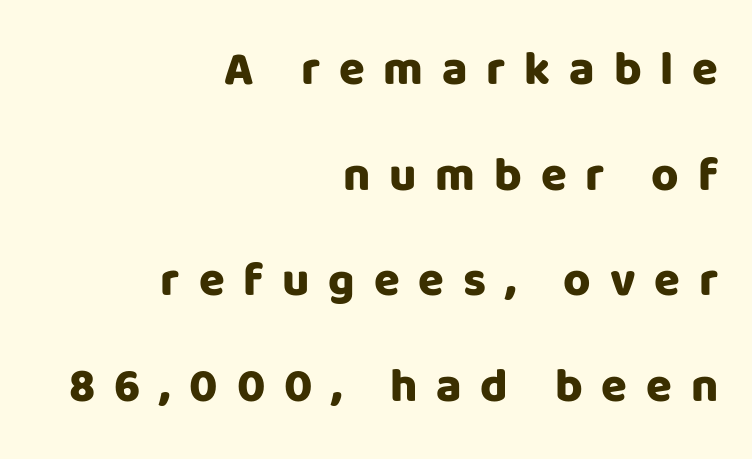
{"serif": "no", "italic": "no", "width": "normal", "stroke_contrast": "low", "x_height": "large", "monospaced": "no", "underline": "no", "align": "right", "line_spacing": "loose", "line_spacing_ratio": 2.25, "letter_spacing": "wide", "letter_spacing_em": 0.4, "glyph_px": 47}
